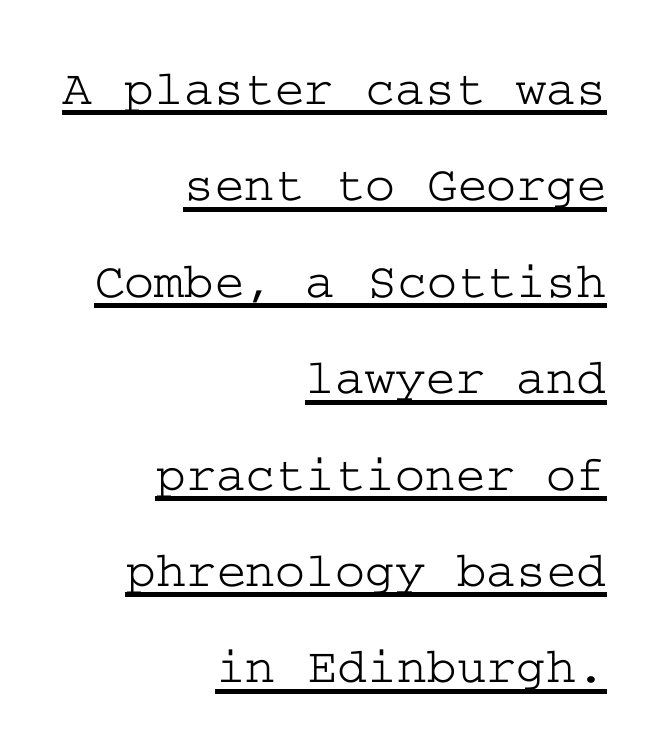
The image shows 51 px wide serif type, upright; set right-aligned, line spacing 1.89x, normal letter spacing, underlined; low stroke contrast and a medium x-height.
